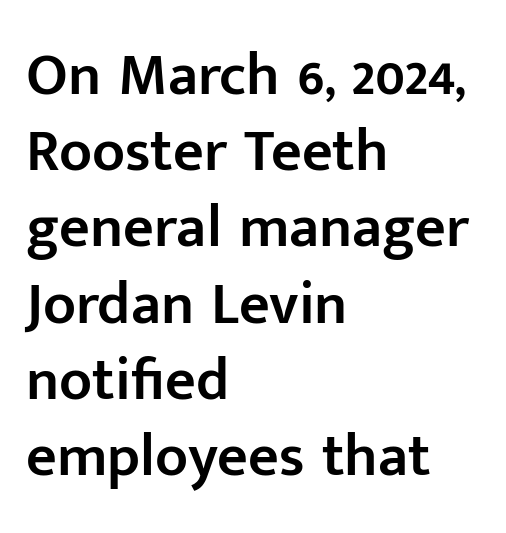
The typesetting leans somewhat heavy: a semibold. A typesetter would label this face a sans. Check under the words: just untouched page. The lettering holds an erect, upright posture throughout. This rendering leaves character spacing at its baseline value.
